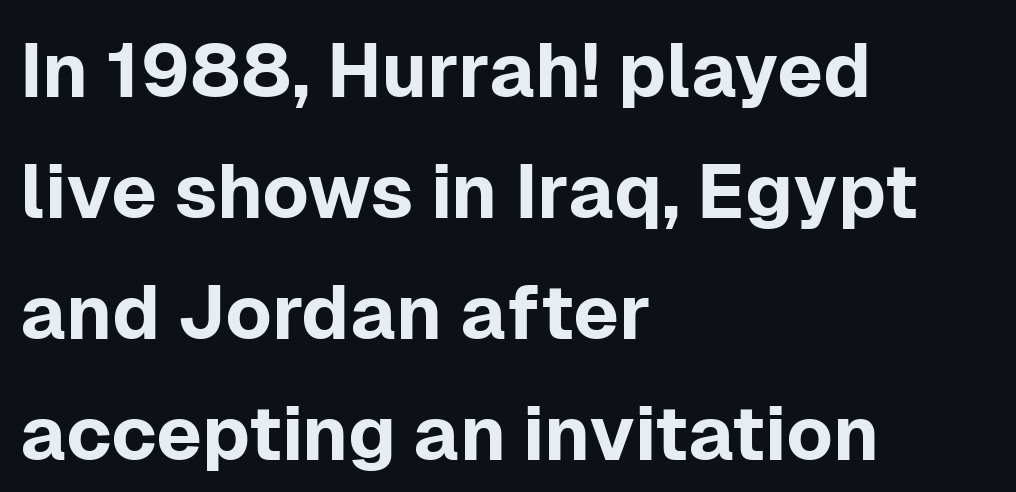
{"serif": "no", "italic": "no", "width": "normal", "stroke_contrast": "low", "x_height": "medium", "monospaced": "no", "underline": "no", "align": "left", "line_spacing": "normal", "line_spacing_ratio": 1.59, "letter_spacing": "normal", "letter_spacing_em": 0.0, "glyph_px": 76}
